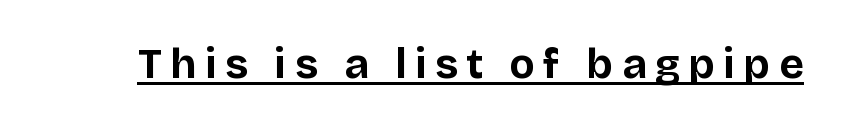
Q: Is the text bold? A: Yes.
Q: Is the text italic (slanted)? A: No, it is upright.
Q: Is the typeface a serif or a sans-serif typeface? A: Sans-serif.
Q: Is the text underlined? A: Yes.
Q: Is the spacing between letters normal or unusually wide? A: Unusually wide.
Q: Width (condensed, normal, or wide)? A: Normal.
Q: Stroke contrast? A: Low.
Q: x-height? A: Large.
Q: Monospaced? A: No.
